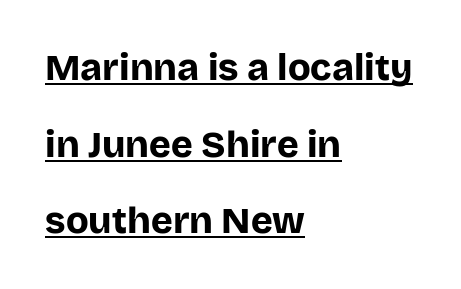
The image shows 37 px bold sans-serif type, upright; set left-aligned, loose line spacing (2.07x), normal letter spacing, underlined; low stroke contrast and a large x-height.
